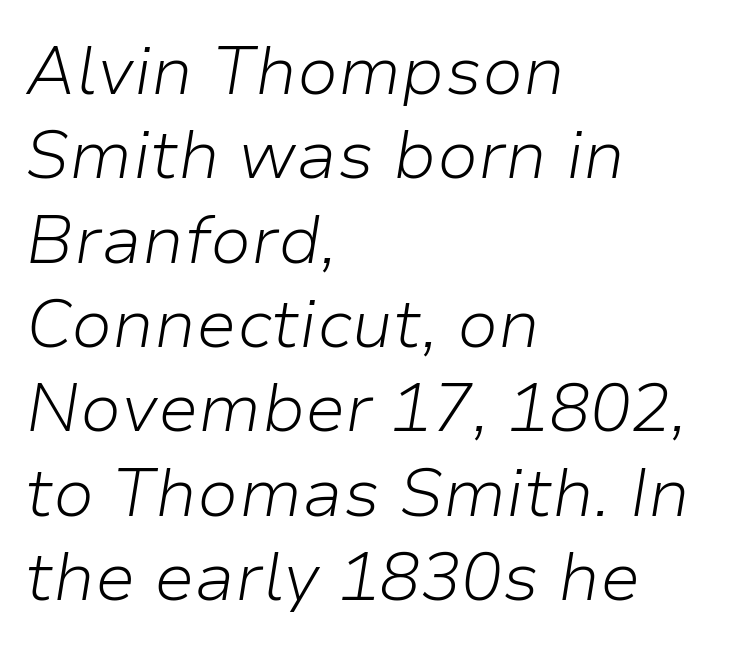
The image shows 68 px light type, italic (leaning right); set left-aligned, line spacing 1.24x, normal letter spacing, not underlined; low stroke contrast and a medium x-height.
